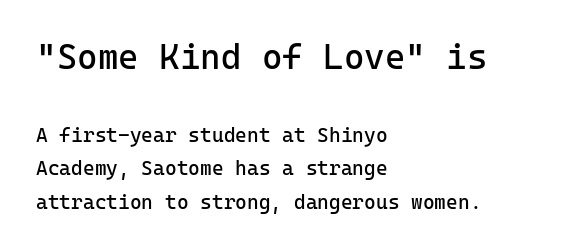
{"serif": "no", "italic": "no", "bold": "no", "weight": "regular", "width": "normal", "stroke_contrast": "low", "x_height": "medium", "monospaced": "yes", "underline": "no", "align": "left", "line_spacing": "normal", "line_spacing_ratio": 1.68, "letter_spacing": "normal", "letter_spacing_em": 0.0, "larger_block": "first", "size_ratio": 1.75, "glyph_px": 35}
